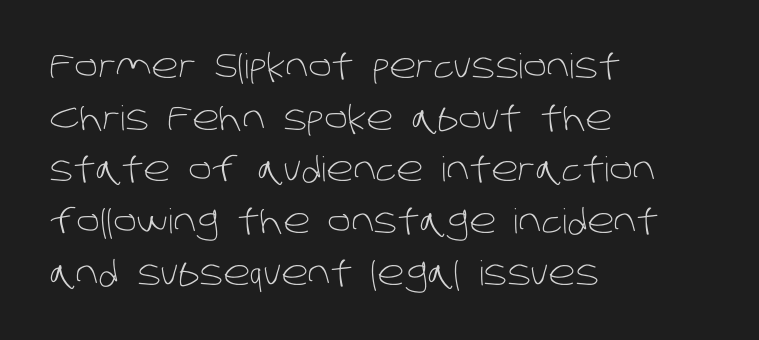
The image shows 34 px light sans-serif type; set left-aligned, normal line spacing (1.52x), normal letter spacing, not underlined; low stroke contrast and a large x-height.
